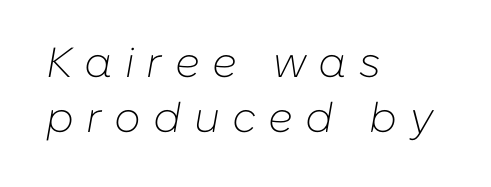
The vertical gap from one line to the next is medium. The rendering inserts visible extra space after every character. Only glyphs here, with clear space below each row. The face used here is proportionally spaced, like ordinary book or web type. Stems and bowls with no extra thickness — not bold. When letters slant like this, we call the style italic.
